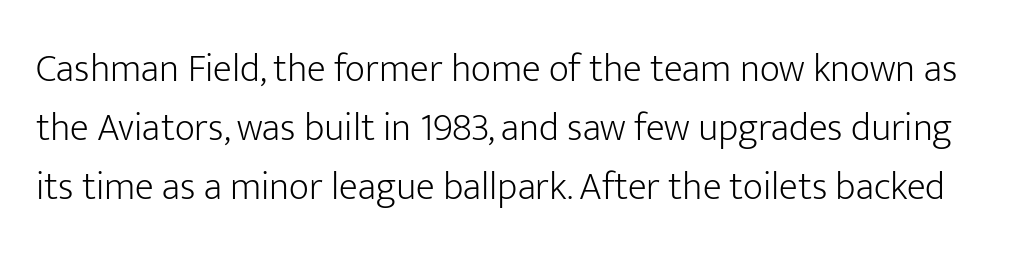
The image shows 39 px light sans-serif type, upright; set normal line spacing (1.51x), normal letter spacing, not underlined; low stroke contrast and a medium x-height.
